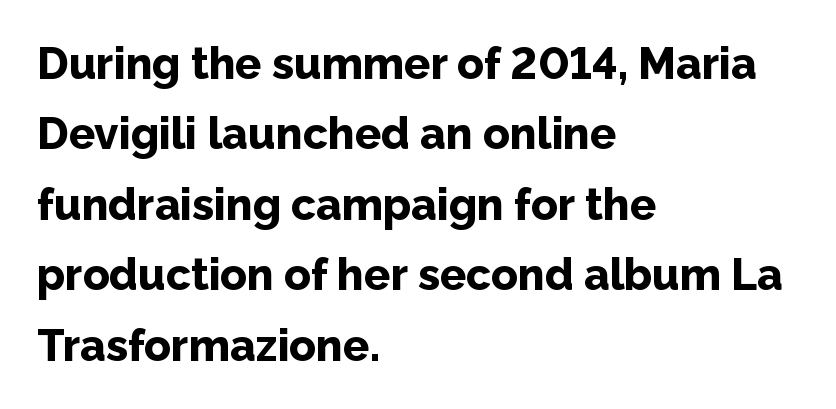
Q: Is the text bold? A: Yes.
Q: Is the text italic (slanted)? A: No, it is upright.
Q: Is the typeface a serif or a sans-serif typeface? A: Sans-serif.
Q: Is the text underlined? A: No.
Q: How is the paragraph aligned? A: Left-aligned.
Q: Is the spacing between letters normal or unusually wide? A: Normal.
Q: Is the spacing between lines tight, normal or loose? A: Normal.
Q: Width (condensed, normal, or wide)? A: Normal.
Q: Stroke contrast? A: Low.
Q: x-height? A: Medium.
Q: Monospaced? A: No.
